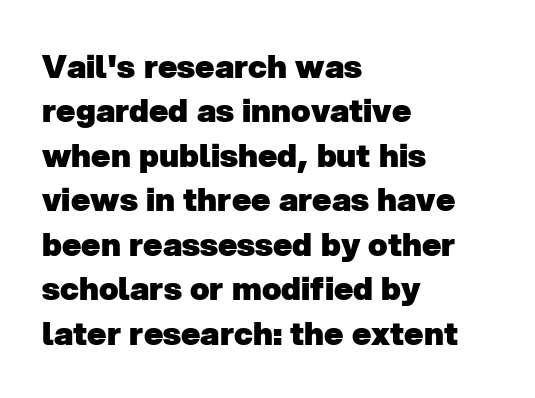
{"serif": "no", "bold": "yes", "weight": "heavy", "width": "normal", "stroke_contrast": "low", "x_height": "medium", "monospaced": "no", "underline": "no", "align": "left", "line_spacing": "normal", "line_spacing_ratio": 1.39, "letter_spacing": "normal", "letter_spacing_em": 0.0, "glyph_px": 32}
